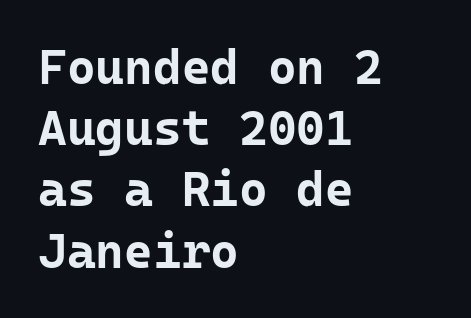
{"serif": "no", "italic": "no", "bold": "yes", "weight": "bold", "width": "normal", "stroke_contrast": "low", "x_height": "medium", "underline": "no", "align": "left", "line_spacing": "normal", "line_spacing_ratio": 1.25, "letter_spacing": "normal", "letter_spacing_em": 0.0, "glyph_px": 49}
